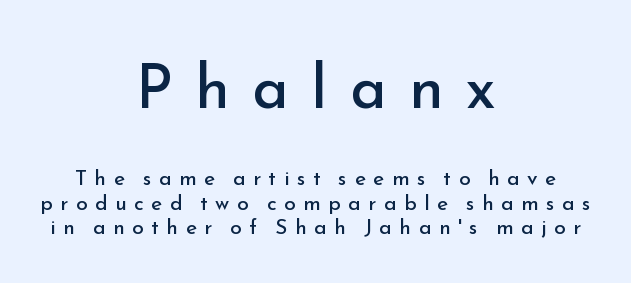
The image shows 62 px regular-weight sans-serif type, upright; set centered, line spacing 1.17x, unusually wide letter spacing (+0.36 em), not underlined; the first (top) block is 2.95x larger; low stroke contrast and a small x-height.
